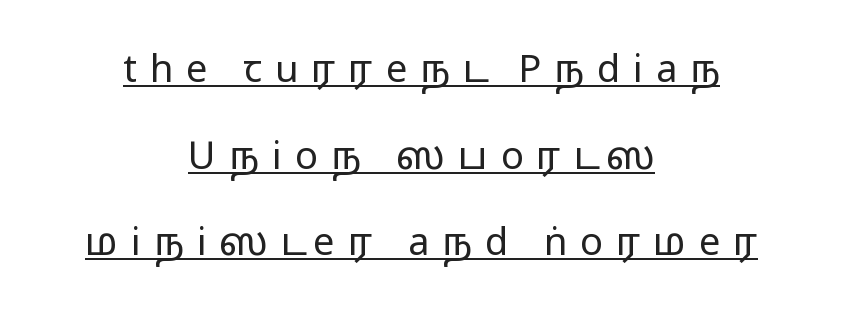
A typesetter would label this face a sans. Unbolded letterforms with no extra heft. The typography opts for an upright posture over an oblique one. The lines are quadded center. These lines are rendered in a variable-pitch font. Display-style spreading of the glyphs; the letterfit is very open.
